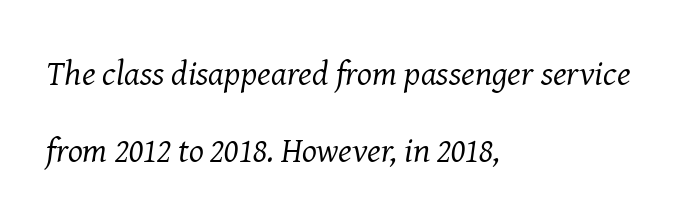
The image shows 35 px regular-weight serif type, italic (leaning right); set left-aligned, loose line spacing (2.2x), normal letter spacing, not underlined; medium stroke contrast and a medium x-height.
